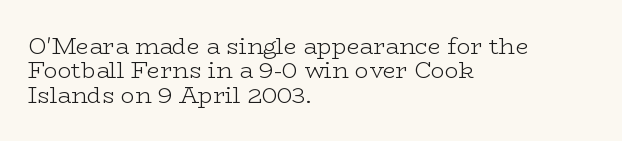
The image shows 23 px text type, upright; set left-aligned, tight line spacing (1.06x), normal letter spacing, not underlined.
